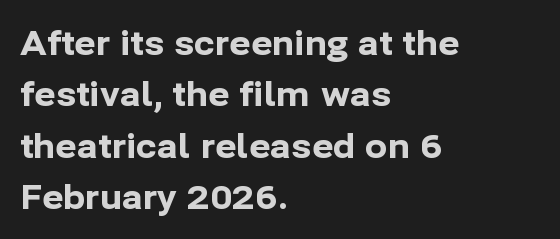
{"serif": "no", "italic": "no", "bold": "yes", "weight": "bold", "width": "normal", "stroke_contrast": "low", "x_height": "medium", "monospaced": "no", "underline": "no", "align": "left", "line_spacing": "normal", "line_spacing_ratio": 1.56, "letter_spacing": "normal", "letter_spacing_em": 0.0, "glyph_px": 33}
